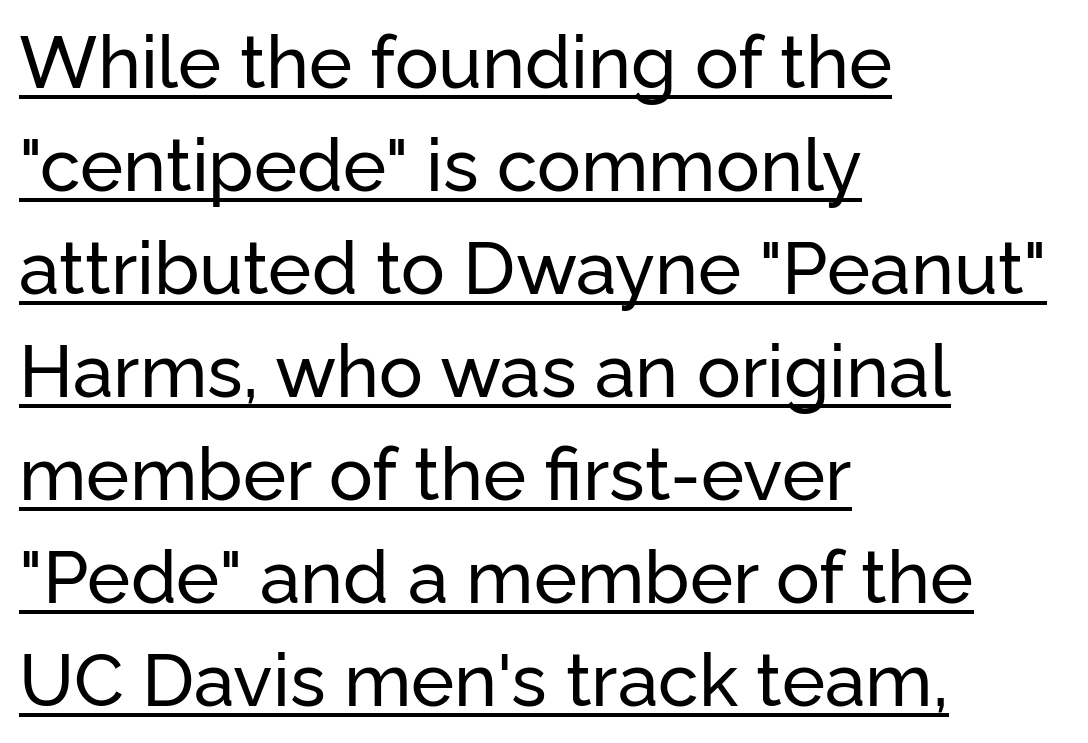
{"serif": "no", "italic": "no", "width": "normal", "stroke_contrast": "low", "x_height": "medium", "monospaced": "no", "underline": "yes", "align": "left", "line_spacing": "normal", "line_spacing_ratio": 1.41, "letter_spacing": "normal", "letter_spacing_em": 0.0, "glyph_px": 73}
